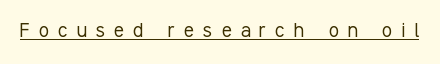
{"italic": "no", "bold": "no", "underline": "yes", "letter_spacing": "wide", "letter_spacing_em": 0.4, "glyph_px": 23}
